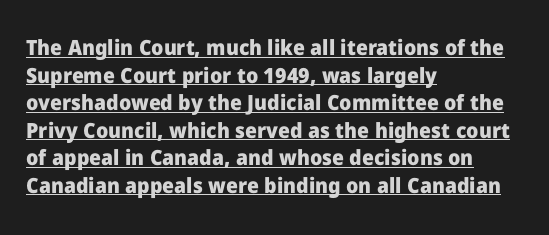
{"italic": "no", "bold": "yes", "underline": "yes", "align": "left", "line_spacing": "normal", "line_spacing_ratio": 1.31, "letter_spacing": "normal", "letter_spacing_em": 0.0, "glyph_px": 21}
